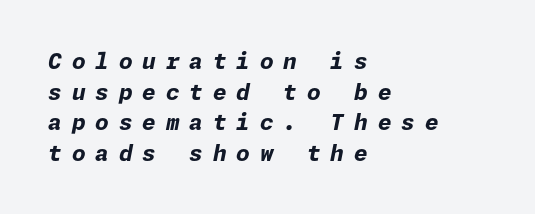
{"italic": "yes", "lean": "right", "slant_degrees": 11, "bold": "yes", "underline": "no", "align": "left", "line_spacing": "normal", "line_spacing_ratio": 1.39, "letter_spacing": "wide", "letter_spacing_em": 0.45, "glyph_px": 22}
